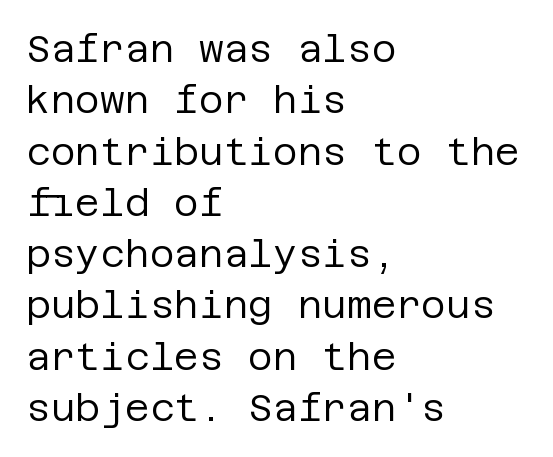
Alignment: flush left. Unlike italic type, these characters show no tilt at all. Check the space under the baseline: it is left empty. Vertical stems look standard width or narrower in stroke. Nobody touched the tracking dial on this one. This sample uses a sans-serif face.
